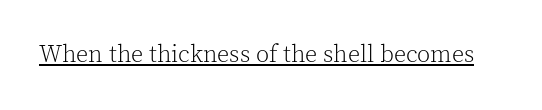
Q: Is the text bold? A: No.
Q: Is the text italic (slanted)? A: No, it is upright.
Q: Is the text underlined? A: Yes.
Q: Is the spacing between letters normal or unusually wide? A: Normal.
